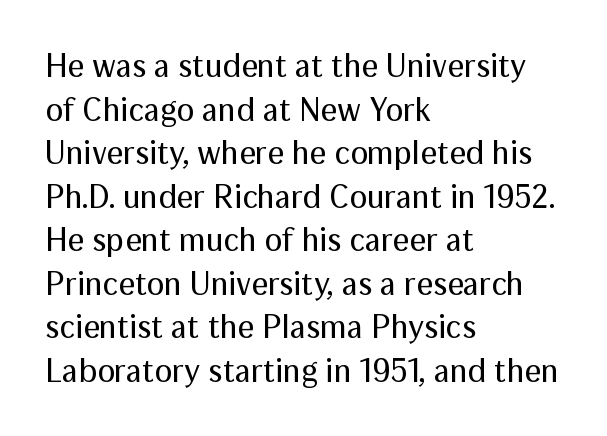
Stroke mass is kept to a normal reading level or below. Here the designer chose a conventional face with non-uniform glyph widths. Descenders are the only things crossing below the line. Leading: standard. Serif or sans? Sans — the stroke terminals are bare. The lines are quadded left.
